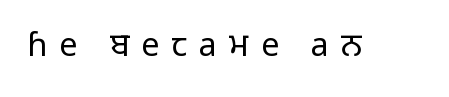
{"serif": "no", "italic": "no", "bold": "no", "weight": "light", "width": "normal", "stroke_contrast": "low", "x_height": "medium", "monospaced": "no", "underline": "no", "letter_spacing": "wide", "letter_spacing_em": 0.38, "glyph_px": 32}
